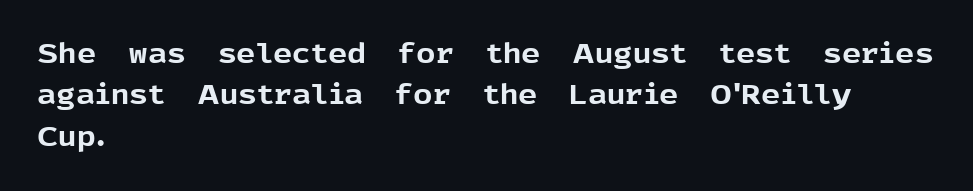
{"italic": "no", "bold": "yes", "underline": "no", "align": "left", "line_spacing": "normal", "line_spacing_ratio": 1.53, "letter_spacing": "normal", "letter_spacing_em": 0.0, "glyph_px": 27}
